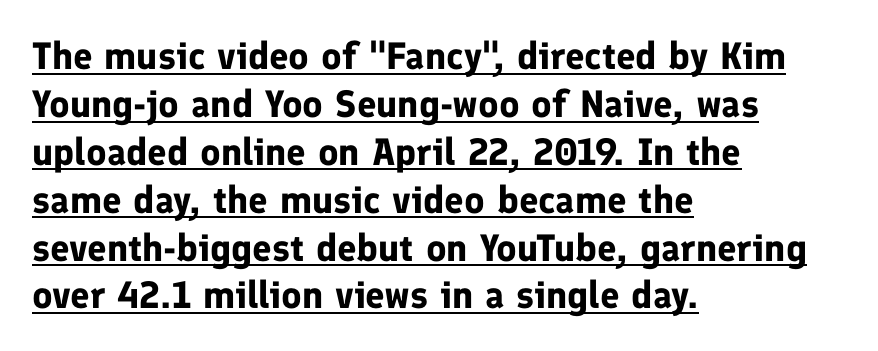
The image shows 38 px bold sans-serif type, upright; set left-aligned, normal line spacing (1.26x), normal letter spacing, underlined; low stroke contrast and a medium x-height.
